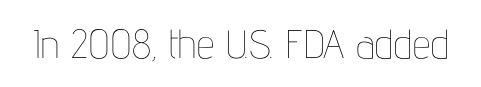
The image shows 40 px thin, condensed type, upright; set normal letter spacing, not underlined; low stroke contrast and a medium x-height.
